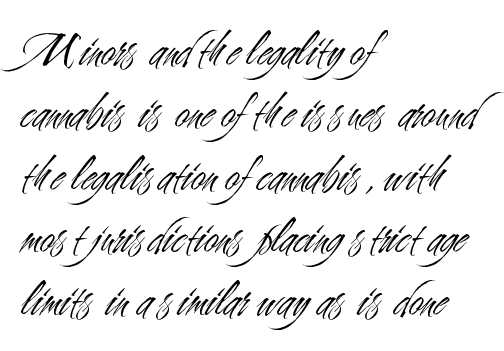
The image shows 50 px light, condensed sans-serif type; set left-aligned, normal line spacing (1.25x), normal letter spacing, not underlined; medium stroke contrast and a small x-height.
